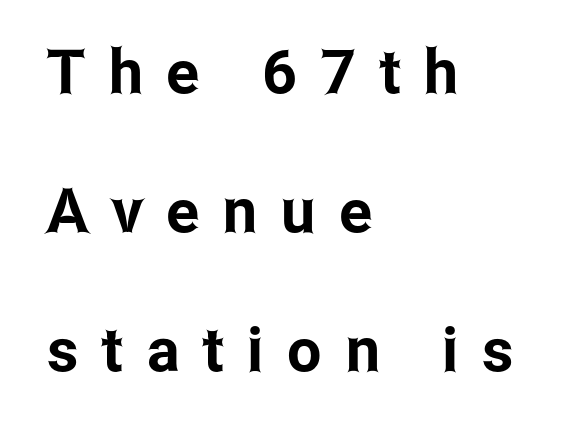
The image shows 61 px condensed sans-serif type, upright; set left-aligned, loose line spacing (2.28x), unusually wide letter spacing (+0.39 em), not underlined; low stroke contrast and a medium x-height.
